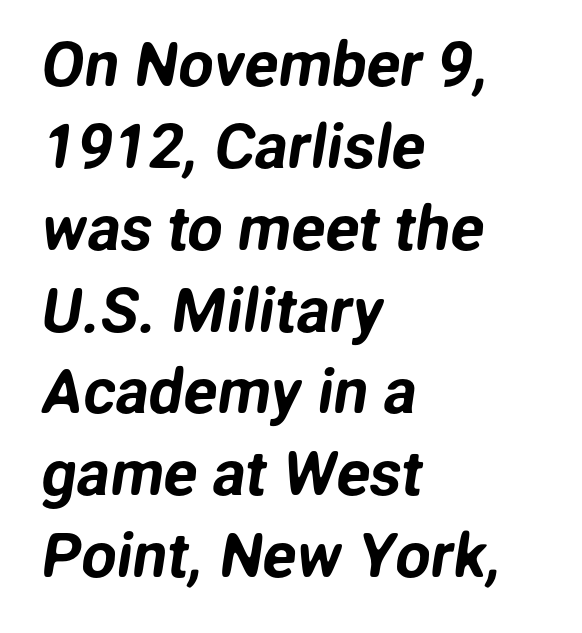
The image shows 62 px sans-serif type; set left-aligned, normal line spacing (1.32x), normal letter spacing, not underlined; low stroke contrast and a medium x-height.
